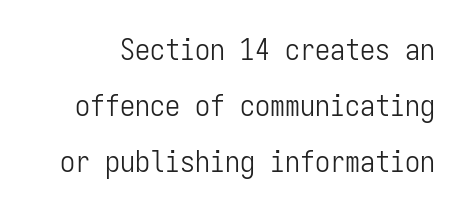
Q: Is the text bold? A: No.
Q: Is the text italic (slanted)? A: No, it is upright.
Q: Is the typeface a serif or a sans-serif typeface? A: Sans-serif.
Q: Is the text underlined? A: No.
Q: Is the spacing between letters normal or unusually wide? A: Normal.
Q: Width (condensed, normal, or wide)? A: Condensed.
Q: Stroke contrast? A: Low.
Q: x-height? A: Medium.
Q: Monospaced? A: Yes.
